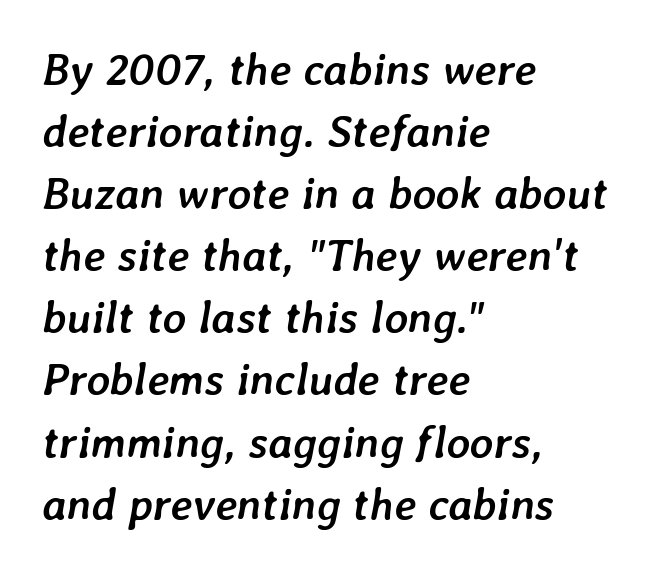
{"italic": "yes", "lean": "right", "slant_degrees": 7, "bold": "yes", "weight": "semibold", "width": "normal", "stroke_contrast": "low", "x_height": "medium", "monospaced": "no", "underline": "no", "align": "left", "line_spacing": "normal", "line_spacing_ratio": 1.38, "letter_spacing": "normal", "letter_spacing_em": 0.0, "glyph_px": 45}
